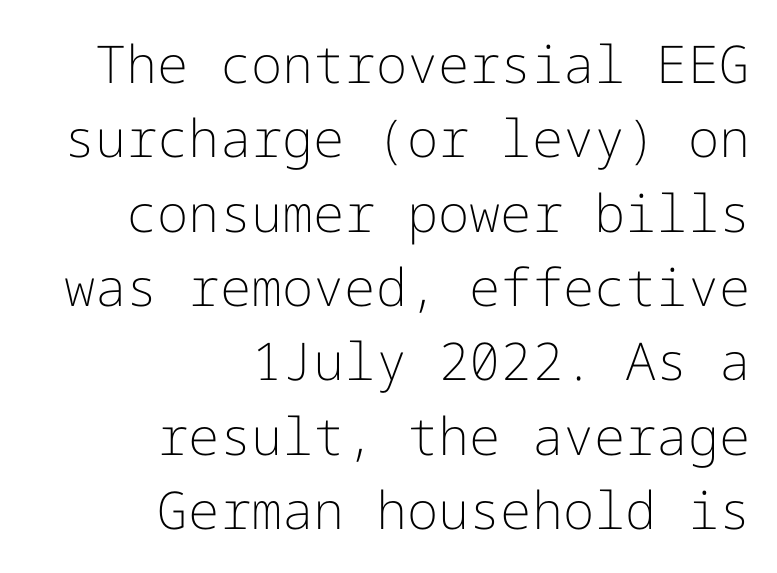
The image shows 52 px light sans-serif type, upright; set right-aligned, normal line spacing (1.43x), normal letter spacing, not underlined; low stroke contrast and a medium x-height.
